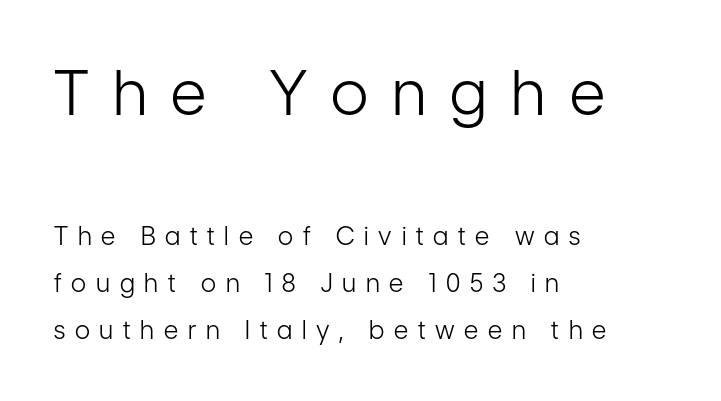
The image shows 62 px light, condensed sans-serif type, upright; set left-aligned, line spacing 1.88x, unusually wide letter spacing (+0.39 em), not underlined; the first (top) block is 2.48x larger; low stroke contrast and a medium x-height.
